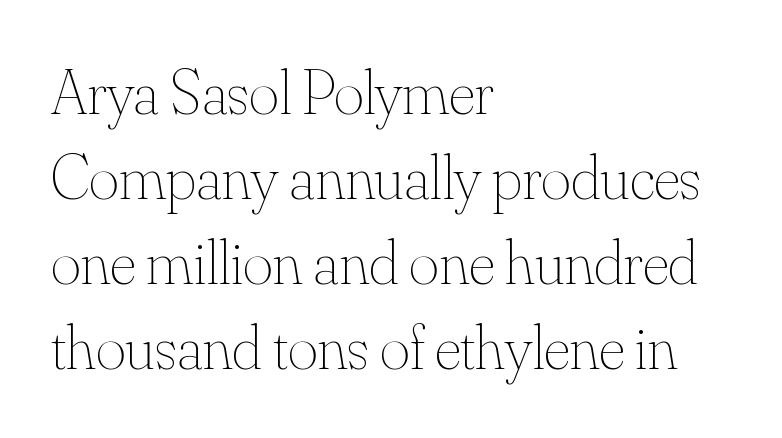
{"italic": "no", "bold": "no", "weight": "thin", "width": "normal", "stroke_contrast": "medium", "x_height": "small", "monospaced": "no", "underline": "no", "align": "left", "line_spacing": "normal", "line_spacing_ratio": 1.33, "letter_spacing": "normal", "letter_spacing_em": 0.0, "glyph_px": 64}
